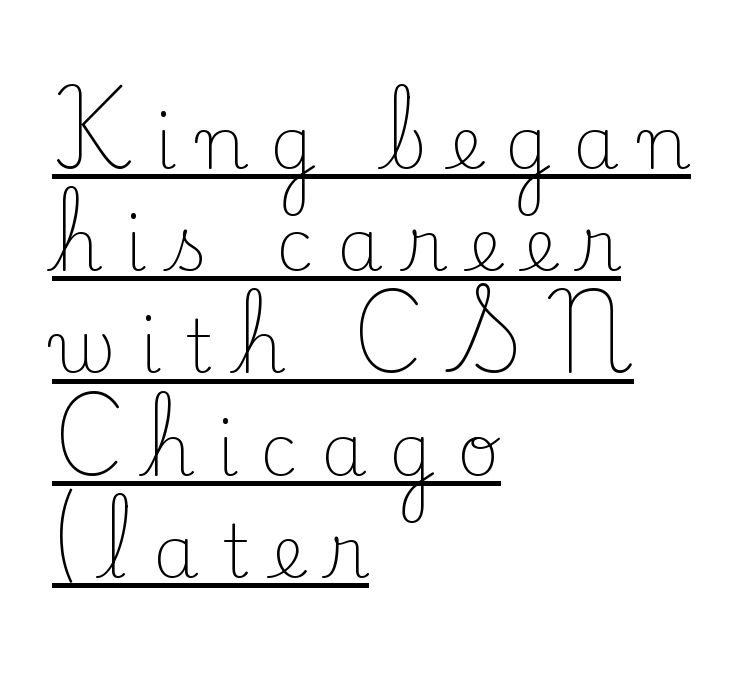
The image shows 73 px light serif type, upright; set left-aligned, normal line spacing (1.4x), unusually wide letter spacing (+0.31 em), underlined; low stroke contrast and a small x-height.
